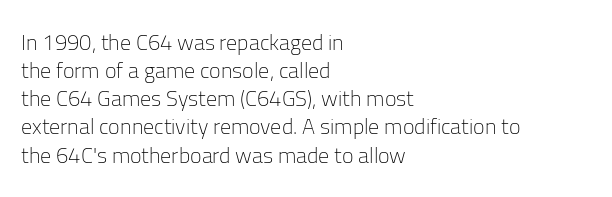
Q: Is the text bold? A: No.
Q: Is the text italic (slanted)? A: No, it is upright.
Q: Is the text underlined? A: No.
Q: How is the paragraph aligned? A: Left-aligned.
Q: Is the spacing between letters normal or unusually wide? A: Normal.
Q: Is the spacing between lines tight, normal or loose? A: Normal.
